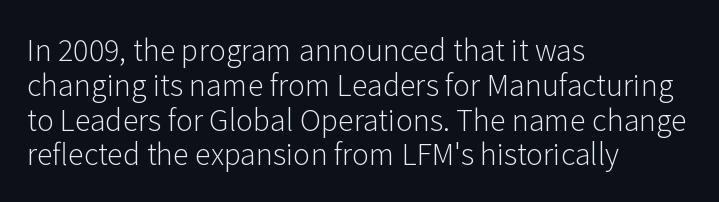
Q: Is the text bold? A: No.
Q: Is the text italic (slanted)? A: No, it is upright.
Q: Is the typeface a serif or a sans-serif typeface? A: Sans-serif.
Q: Is the text underlined? A: No.
Q: How is the paragraph aligned? A: Left-aligned.
Q: Is the spacing between letters normal or unusually wide? A: Normal.
Q: Width (condensed, normal, or wide)? A: Normal.
Q: Stroke contrast? A: Low.
Q: x-height? A: Medium.
Q: Monospaced? A: No.
